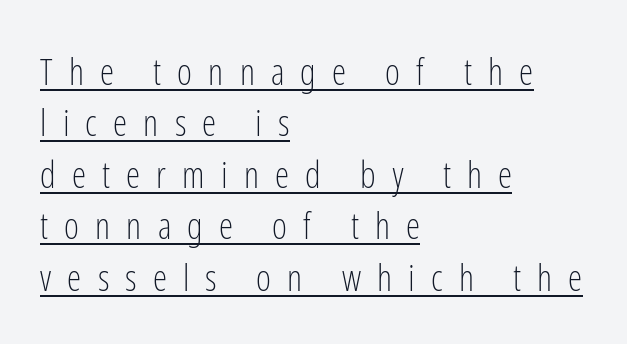
Q: Is the text bold? A: No.
Q: Is the text italic (slanted)? A: No, it is upright.
Q: Is the typeface a serif or a sans-serif typeface? A: Sans-serif.
Q: Is the text underlined? A: Yes.
Q: How is the paragraph aligned? A: Left-aligned.
Q: Is the spacing between letters normal or unusually wide? A: Unusually wide.
Q: Is the spacing between lines tight, normal or loose? A: Normal.
Q: Width (condensed, normal, or wide)? A: Condensed.
Q: Stroke contrast? A: Low.
Q: x-height? A: Medium.
Q: Monospaced? A: No.
